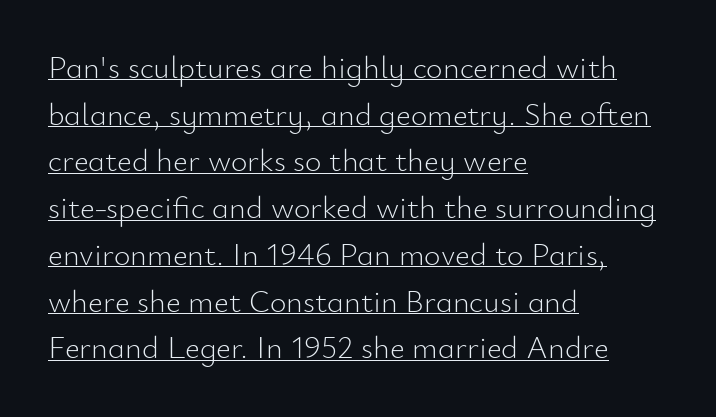
The image shows 32 px light sans-serif type, upright; set left-aligned, normal line spacing (1.46x), normal letter spacing, underlined; low stroke contrast and a small x-height.
